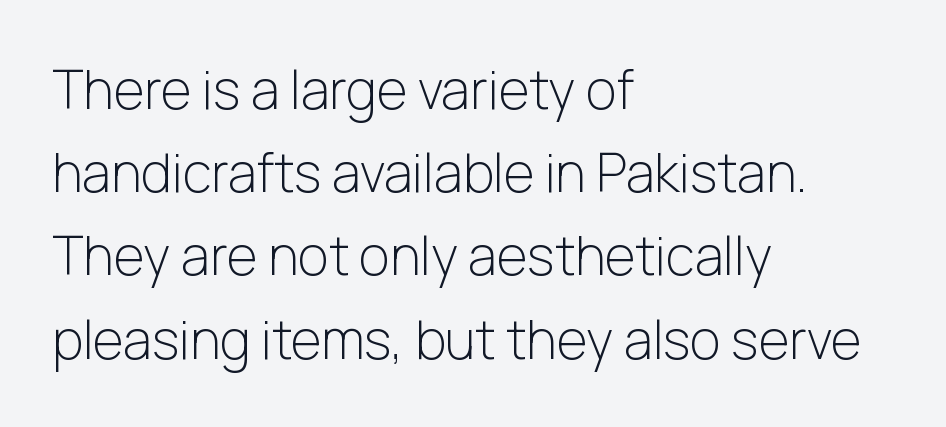
The face looks like a standard text weight, possibly lighter. Inter-character spacing is left at the font's built-in metrics. Is this a fixed-width face? No — the glyphs have proportional, varying widths. Horizontally, the lines are justified to the leading edge only. Upright lettering throughout. The characters display no serif detailing; their extremities are plain.
